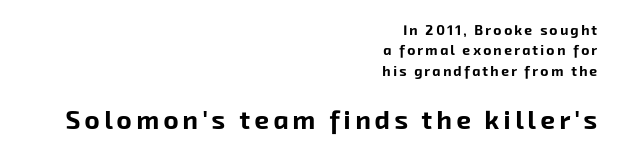
What weight is shown? A full bold with thick strokes. Glance below the letters and you will spot only blank space. The later block is typeset at a bigger size than the earlier block. Regarding leading, the lines here are spaced in the standard way.
